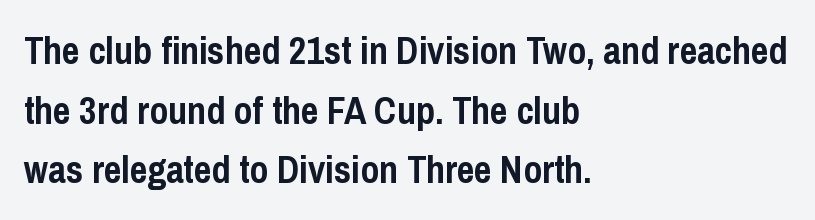
Q: Is the text bold? A: Yes.
Q: Is the text italic (slanted)? A: No, it is upright.
Q: Is the typeface a serif or a sans-serif typeface? A: Sans-serif.
Q: Is the text underlined? A: No.
Q: How is the paragraph aligned? A: Left-aligned.
Q: Is the spacing between letters normal or unusually wide? A: Normal.
Q: Is the spacing between lines tight, normal or loose? A: Normal.
Q: Width (condensed, normal, or wide)? A: Condensed.
Q: Stroke contrast? A: Low.
Q: x-height? A: Medium.
Q: Monospaced? A: No.
